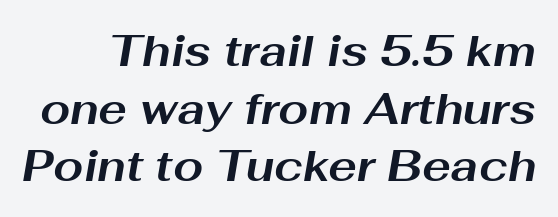
The image shows 43 px bold, wide type, italic (leaning right); set normal line spacing (1.34x), normal letter spacing, not underlined; medium stroke contrast and a medium x-height.
